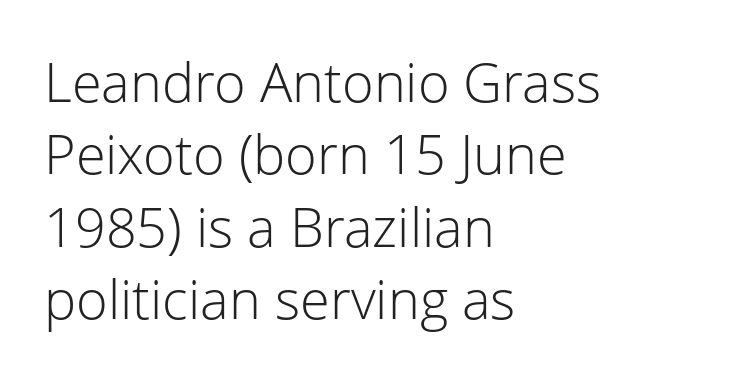
These lines are rendered in a variable-pitch font. Does extra space separate the letters? No, they use regular spacing. The lines sit at an ordinary, default distance from one another. The baseline area is clear. Ink coverage per letter is moderate at most.
